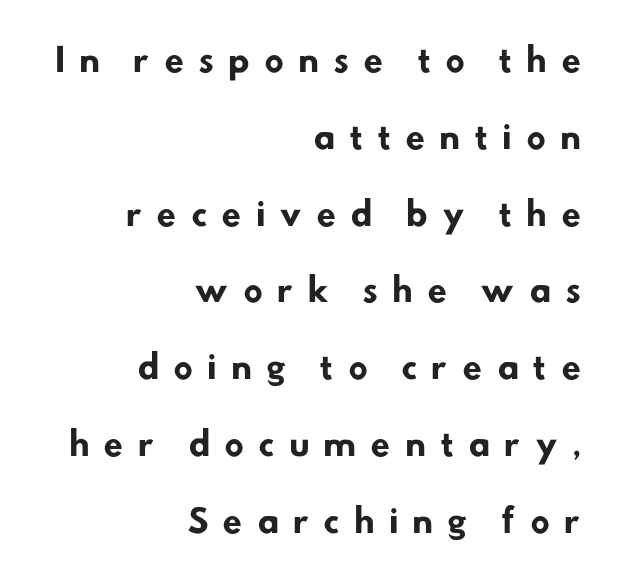
The image shows 32 px heavy sans-serif type; set right-aligned, loose line spacing (2.4x), unusually wide letter spacing (+0.43 em), not underlined; low stroke contrast and a small x-height.
